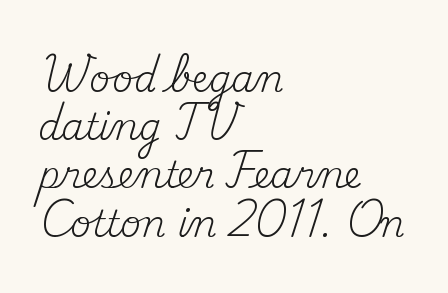
{"serif": "yes", "bold": "no", "weight": "regular", "width": "normal", "stroke_contrast": "medium", "x_height": "small", "monospaced": "no", "underline": "no", "align": "left", "line_spacing": "normal", "line_spacing_ratio": 1.34, "letter_spacing": "normal", "letter_spacing_em": 0.0, "glyph_px": 36}
